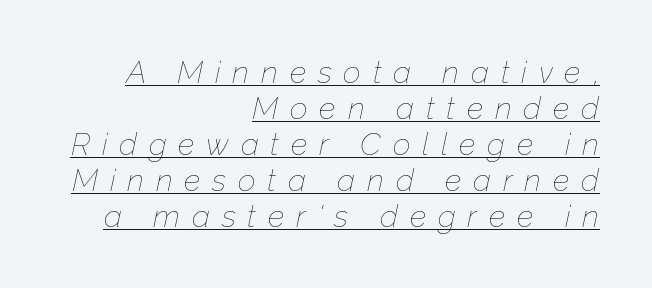
{"italic": "yes", "lean": "right", "slant_degrees": 12, "bold": "no", "weight": "thin", "width": "normal", "stroke_contrast": "low", "x_height": "medium", "monospaced": "no", "underline": "yes", "align": "right", "line_spacing_ratio": 1.16, "letter_spacing": "wide", "letter_spacing_em": 0.38, "glyph_px": 31}
